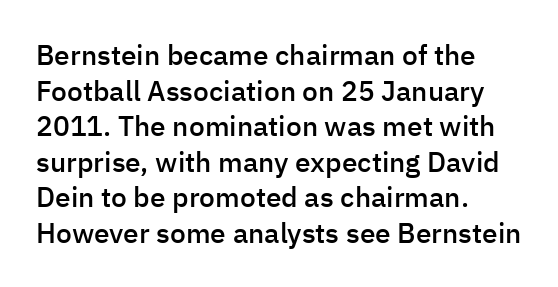
This is sans-serif lettering, the kind often seen on screens and signage. Descenders are the only things crossing below the line. The rag falls on the right side of this text block. Letter spacing: default. Leading matches the norm, producing a regular column.
